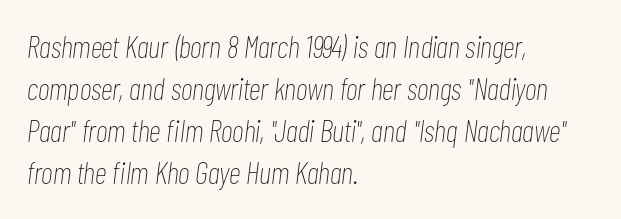
Characters are canted at an angle relative to the baseline's perpendicular. Is this a fixed-width face? No — the glyphs have proportional, varying widths. The letterforms sit shoulder to shoulder at normal distance. What's the leading like? Ordinary, nothing unusual. Nothing heavy about these letters — not bold at all. Where is the straight margin? On the left.
